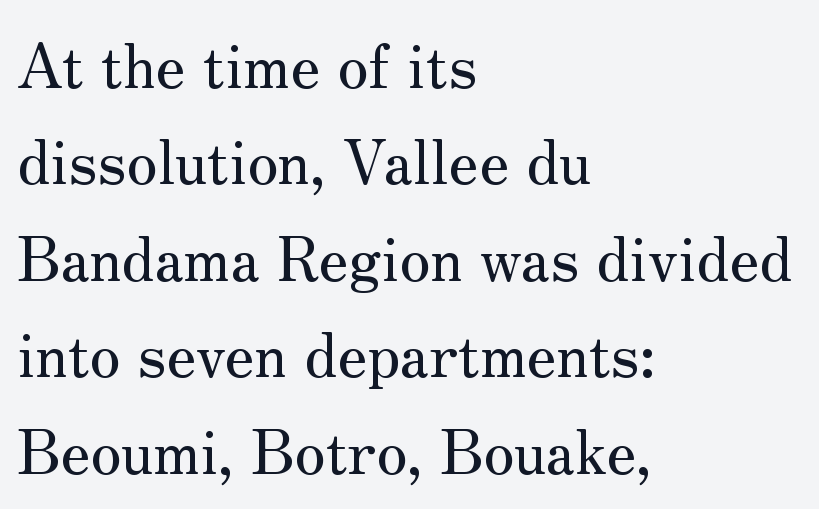
{"serif": "yes", "italic": "no", "width": "normal", "stroke_contrast": "medium", "x_height": "small", "monospaced": "no", "underline": "no", "align": "left", "line_spacing": "normal", "line_spacing_ratio": 1.58, "letter_spacing": "normal", "letter_spacing_em": 0.0, "glyph_px": 61}
